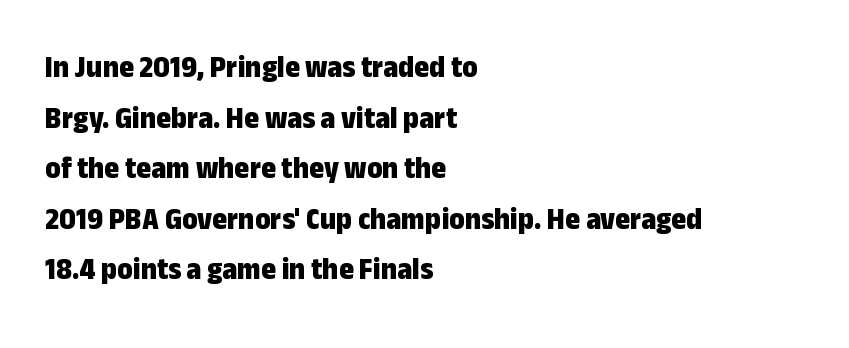
A sans-serif font was chosen for this passage. Anything drawn beneath the words? Only blank space. The letters stand straight up with perfectly vertical stems. The designer left line spacing at the default. Spacing verdict: proportional, widths tailored to each character. Which margin do the lines hug? The left one — the right edge is uneven.
